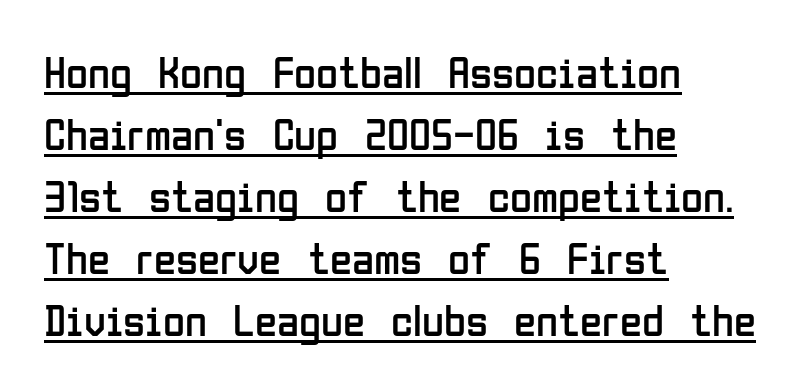
The image shows 45 px regular-weight, condensed sans-serif type, upright; set left-aligned, normal line spacing (1.38x), normal letter spacing, underlined; low stroke contrast and a medium x-height.
